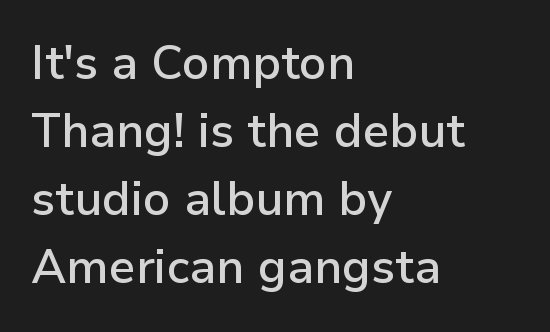
{"serif": "no", "italic": "no", "bold": "semi", "weight": "semibold", "width": "normal", "stroke_contrast": "low", "x_height": "medium", "monospaced": "no", "underline": "no", "align": "left", "line_spacing": "normal", "line_spacing_ratio": 1.45, "letter_spacing": "normal", "letter_spacing_em": 0.0, "glyph_px": 47}
